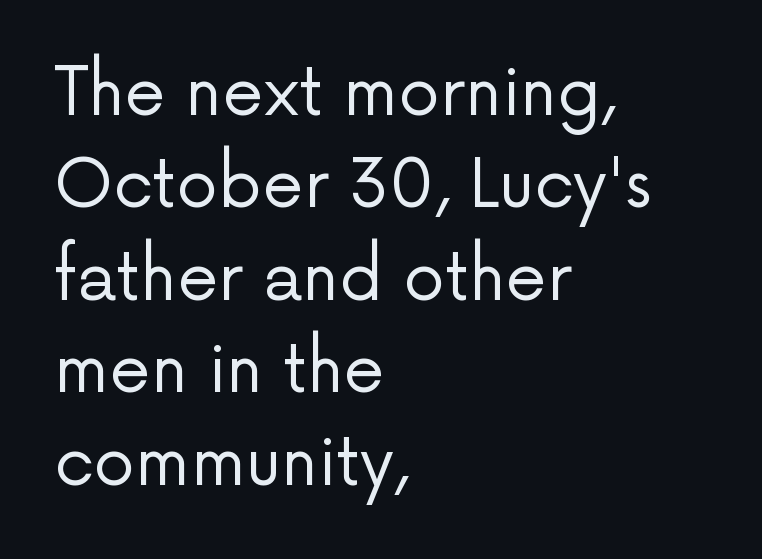
The image shows 66 px regular-weight sans-serif type, upright; set left-aligned, normal line spacing (1.4x), normal letter spacing, not underlined; low stroke contrast and a medium x-height.
